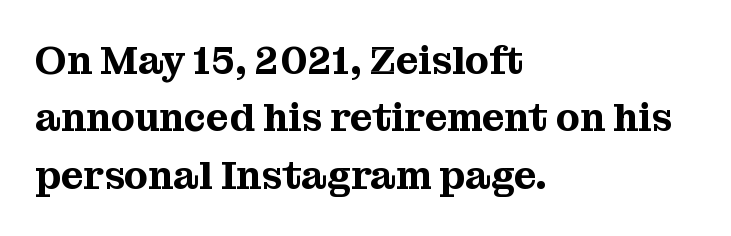
{"serif": "yes", "italic": "no", "width": "normal", "stroke_contrast": "medium", "x_height": "medium", "monospaced": "no", "underline": "no", "align": "left", "line_spacing": "normal", "line_spacing_ratio": 1.47, "letter_spacing": "normal", "letter_spacing_em": 0.0, "glyph_px": 39}
